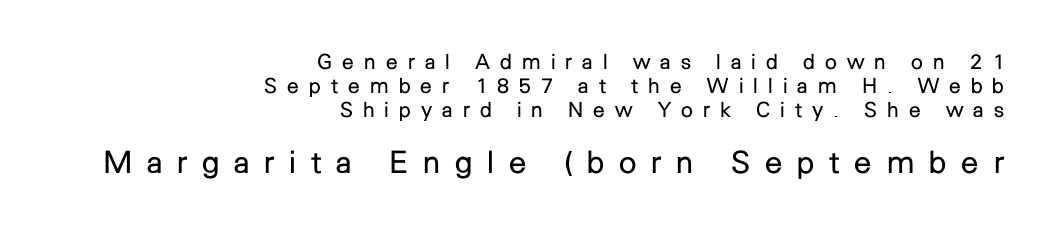
The image shows 31 px regular-weight sans-serif type, upright; set right-aligned, tight line spacing (1.14x), unusually wide letter spacing (+0.48 em), not underlined; the second (bottom) block is 1.48x larger; low stroke contrast and a medium x-height.
